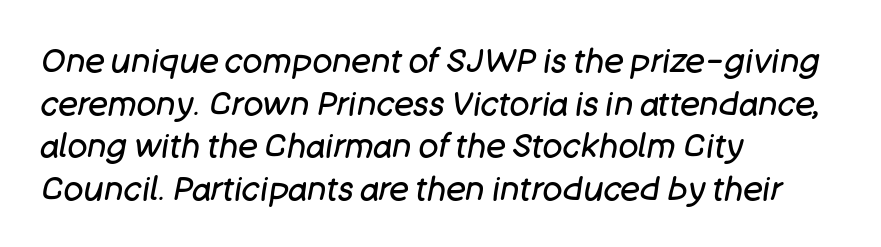
The image shows 33 px regular-weight type, italic (leaning right); set left-aligned, normal line spacing (1.29x), normal letter spacing, not underlined; low stroke contrast and a large x-height.
